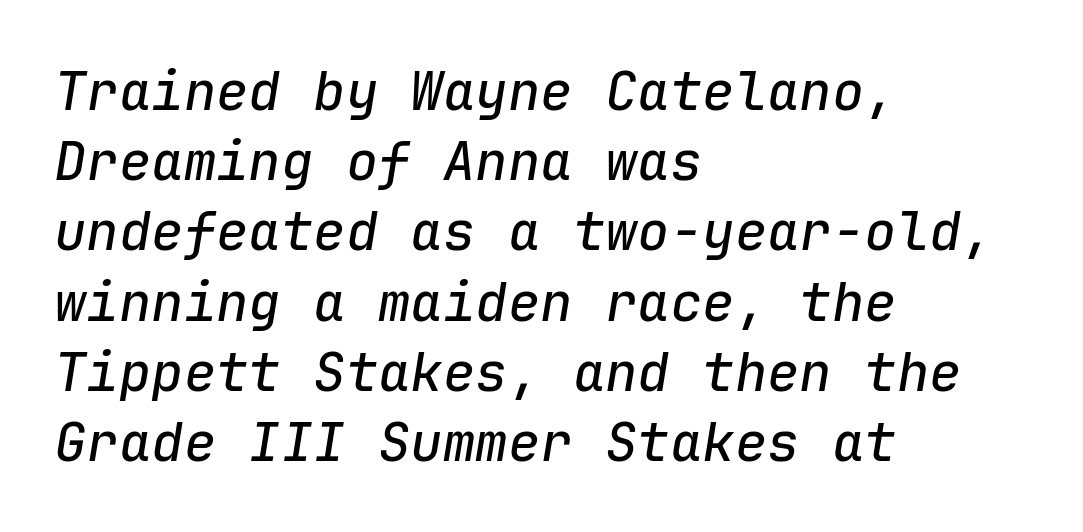
The image shows 54 px text type, italic (leaning right), monospaced; set left-aligned, normal line spacing (1.3x), normal letter spacing, not underlined; low stroke contrast and a medium x-height.
